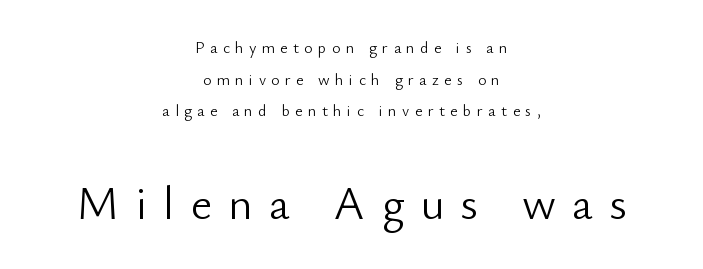
The rendering shows plain stroke endings on the letterforms — a sans-serif design. The strip under each line holds only bare page. Between these two stacked blocks, the lower one wins on size. Rows of type keep a wide berth in the vertical direction.
